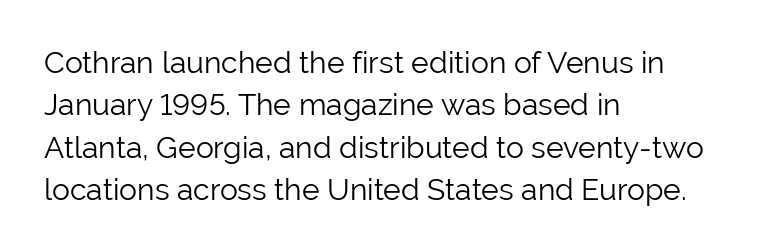
{"serif": "no", "italic": "no", "bold": "no", "weight": "light", "width": "normal", "stroke_contrast": "low", "x_height": "medium", "monospaced": "no", "underline": "no", "align": "left", "line_spacing": "normal", "line_spacing_ratio": 1.41, "letter_spacing": "normal", "letter_spacing_em": 0.0, "glyph_px": 30}
